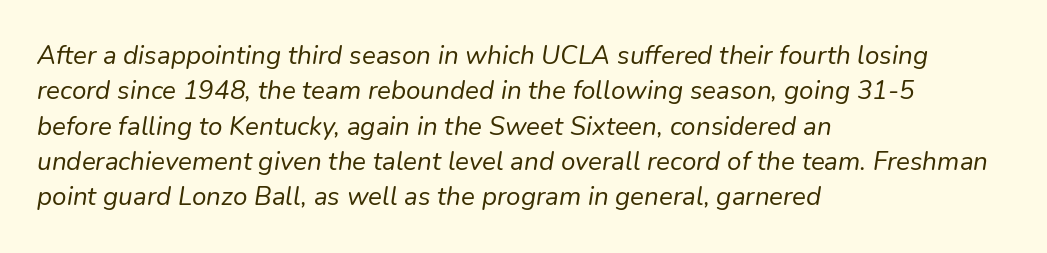
Horizontal alignment here is leftward, the default for most running prose. Does extra space separate the letters? No, they use regular spacing. Notice how the stems are inclined rather than vertical — that's the hallmark of italics. This rendering features lettering with no underline. Heaviness? Minimal to ordinary, like unemphasized prose. Summary of vertical rhythm: regular, with standard interline spacing.
